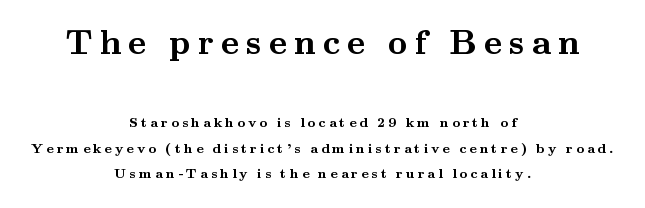
Q: Is the text bold? A: Yes.
Q: Is the text italic (slanted)? A: No, it is upright.
Q: Is the typeface a serif or a sans-serif typeface? A: Serif.
Q: Is the text underlined? A: No.
Q: How is the paragraph aligned? A: Centered.
Q: Is the spacing between letters normal or unusually wide? A: Unusually wide.
Q: Which block of text is set in a larger size, the first (top) or the second (bottom)? A: The first (top) one.
Q: Width (condensed, normal, or wide)? A: Wide.
Q: Stroke contrast? A: Medium.
Q: x-height? A: Small.
Q: Monospaced? A: No.
